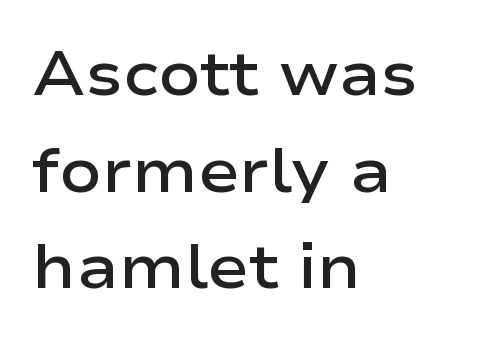
Nobody touched the tracking dial on this one. Decoration check: the copy has no underline. What's the leading like? Ordinary, nothing unusual. Here the designer chose a conventional face with non-uniform glyph widths. Italic? Not at all — the glyphs are vertical. Compared with a centered layout, this one pins lines to the left instead.
